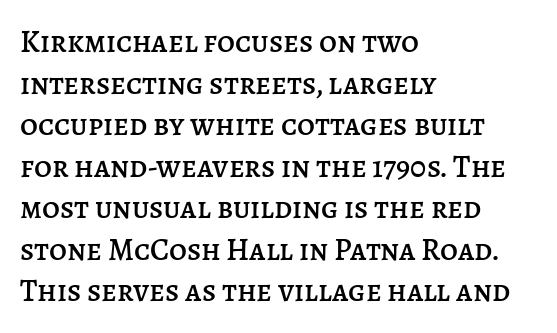
Students, observe: this is what conventionally led text looks like. Compared with a centered layout, this one pins lines to the left instead. The passage shown is typed in a proportional face where columns would drift. If you drew a line through each stem, it would be perfectly vertical. In terms of letterspacing, this is plain default setting. Type without underlining.
